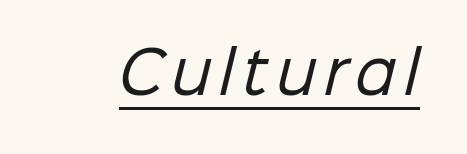
{"serif": "no", "bold": "no", "weight": "regular", "width": "normal", "stroke_contrast": "low", "x_height": "medium", "monospaced": "no", "underline": "yes", "glyph_px": 57}
